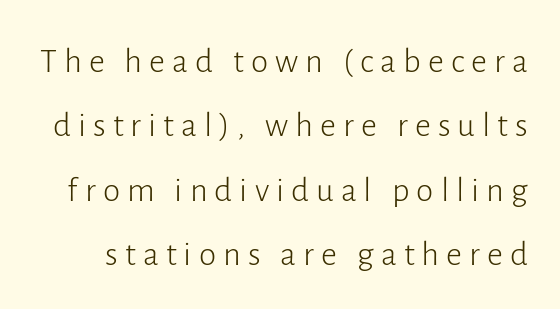
{"serif": "no", "italic": "no", "bold": "no", "weight": "light", "width": "normal", "stroke_contrast": "low", "x_height": "medium", "monospaced": "no", "underline": "no", "line_spacing_ratio": 1.84, "letter_spacing": "wide", "letter_spacing_em": 0.2, "glyph_px": 35}
